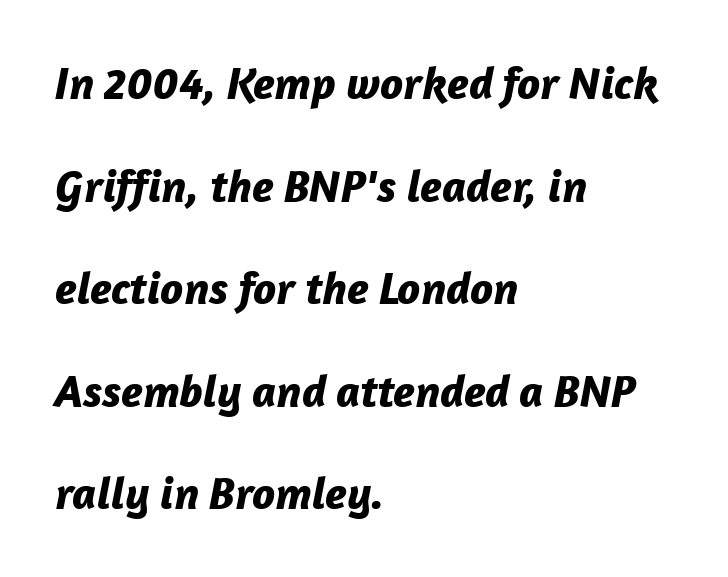
The image shows 46 px bold type, italic (leaning right); set left-aligned, loose line spacing (2.23x), normal letter spacing, not underlined; low stroke contrast and a medium x-height.
